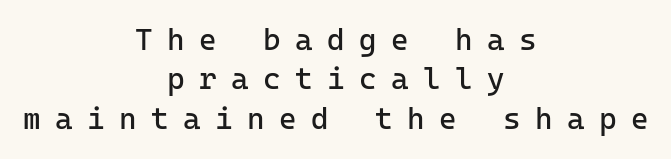
The image shows 30 px regular-weight sans-serif type, upright, monospaced; set centered, normal line spacing (1.31x), unusually wide letter spacing (+0.48 em), not underlined; low stroke contrast and a medium x-height.
